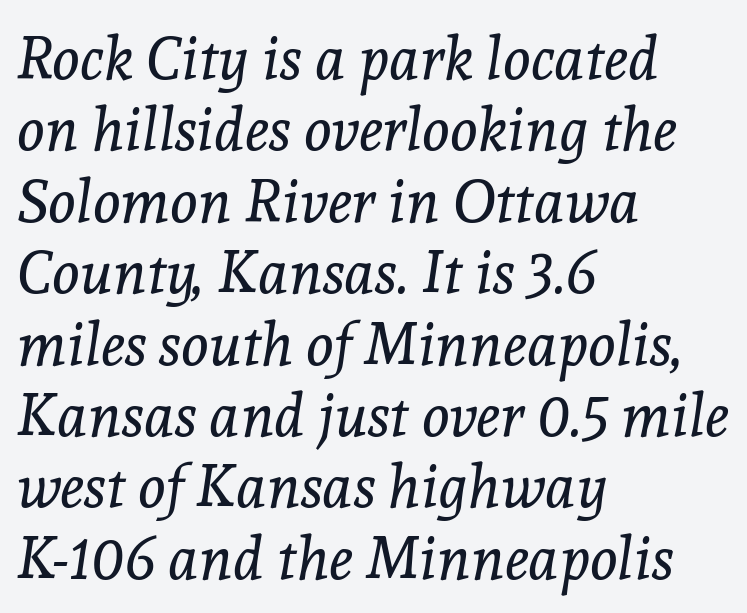
Q: Is the text bold? A: No.
Q: Is the text italic (slanted)? A: Yes, it leans right by about 8 degrees.
Q: Is the typeface a serif or a sans-serif typeface? A: Serif.
Q: Is the text underlined? A: No.
Q: How is the paragraph aligned? A: Left-aligned.
Q: Is the spacing between letters normal or unusually wide? A: Normal.
Q: Width (condensed, normal, or wide)? A: Normal.
Q: x-height? A: Medium.
Q: Monospaced? A: No.
